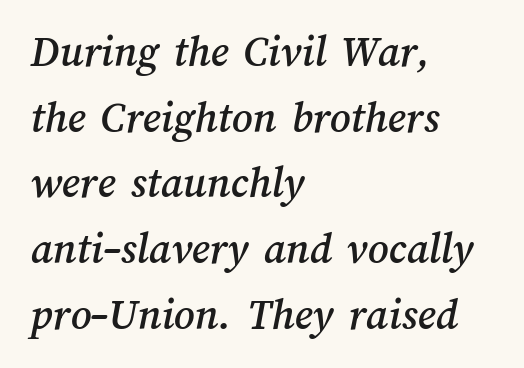
Glance below the letters and you will spot only blank space. This sample uses plain, unmodified letter spacing. Reading down the column, the eye jumps a familiar distance to each next line. If you drew a ruler down the left edge, every line would touch it. Looks like regular typesetting: each glyph gets only the width it needs.
